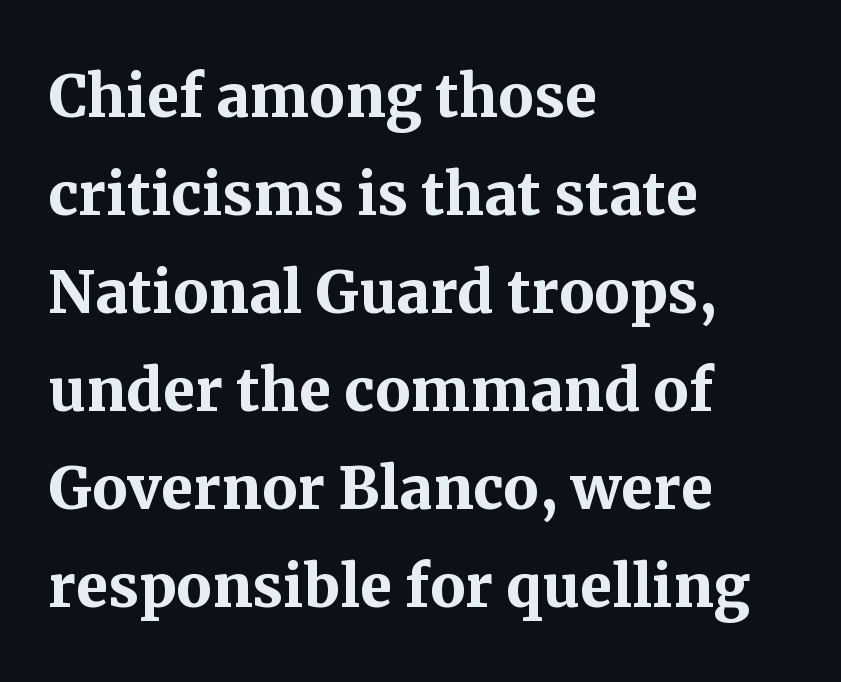
The image shows 79 px semibold serif type, upright; set left-aligned, line spacing 1.24x, normal letter spacing, not underlined; medium stroke contrast and a medium x-height.
